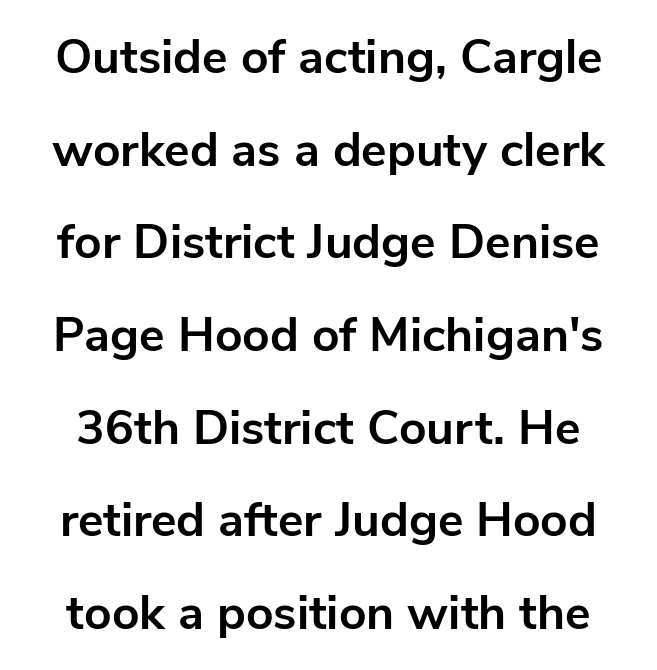
These lines are composed in type without serifs. Plain, unruled lines of type. Upright lettering throughout. A typesetter would call this leading open, well beyond the default. The strokes are fattened all the way to bold.
